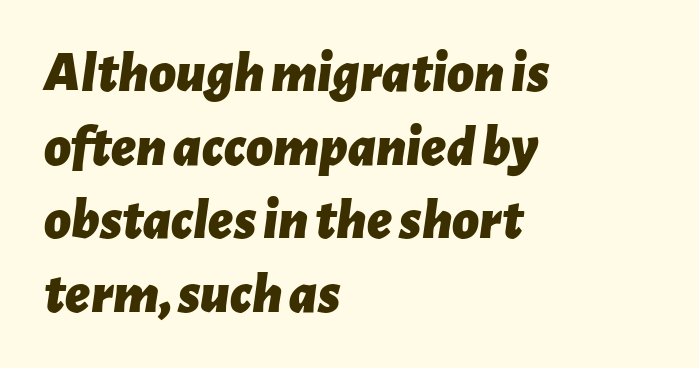
Every letter is thick-stroked: bold, no question. Students, note that the glyphs here touch the page at normal intervals. The passage shown is not underscored anywhere. This is oblique type, the kind used for emphasis or titles. One glance says typical: line gaps are just what's usual. This sample has the flowing, uneven cadence of proportional lettering.
